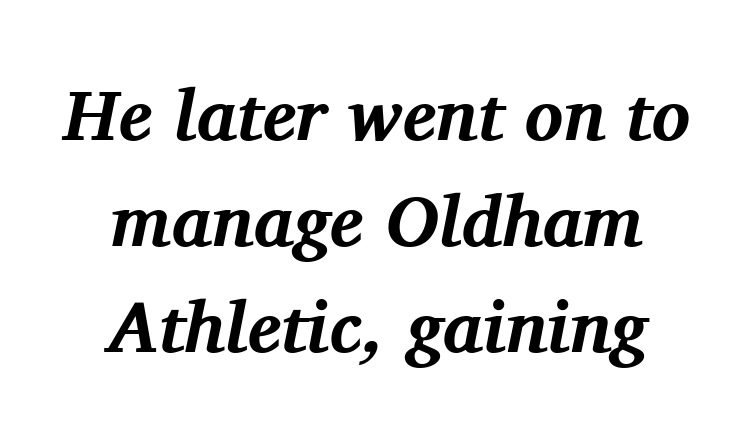
Q: Is the text bold? A: Yes.
Q: Is the text italic (slanted)? A: Yes, it leans right by about 11 degrees.
Q: Is the typeface a serif or a sans-serif typeface? A: Serif.
Q: Is the text underlined? A: No.
Q: How is the paragraph aligned? A: Centered.
Q: Is the spacing between letters normal or unusually wide? A: Normal.
Q: Is the spacing between lines tight, normal or loose? A: Normal.
Q: Width (condensed, normal, or wide)? A: Normal.
Q: Stroke contrast? A: Medium.
Q: x-height? A: Medium.
Q: Monospaced? A: No.
